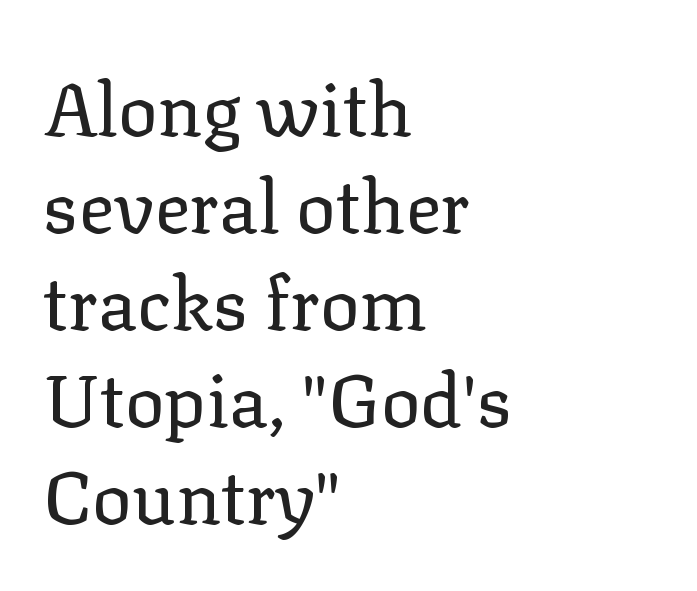
The image shows 74 px regular-weight serif type, upright; set left-aligned, normal line spacing (1.31x), normal letter spacing, not underlined; low stroke contrast and a medium x-height.
